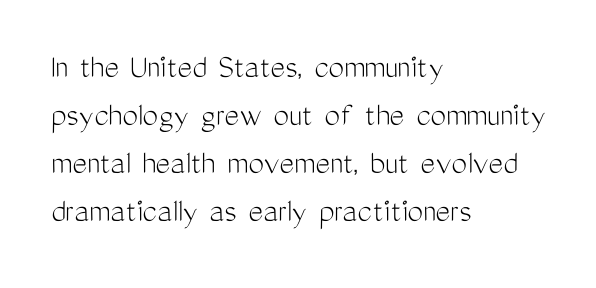
The image shows 35 px light, condensed sans-serif type, upright; set left-aligned, normal line spacing (1.37x), normal letter spacing, not underlined; medium stroke contrast and a medium x-height.
